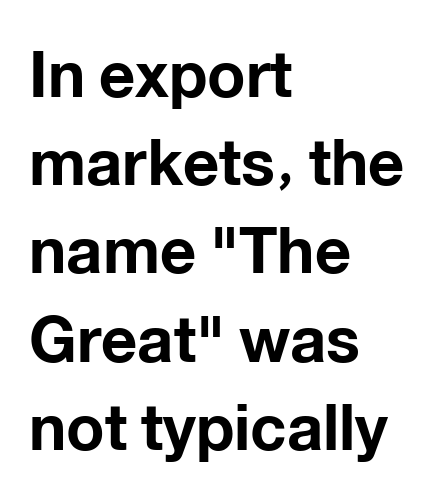
{"serif": "no", "italic": "no", "bold": "yes", "weight": "bold", "width": "normal", "stroke_contrast": "low", "x_height": "medium", "monospaced": "no", "underline": "no", "align": "left", "line_spacing": "normal", "line_spacing_ratio": 1.4, "letter_spacing": "normal", "letter_spacing_em": 0.0, "glyph_px": 63}
